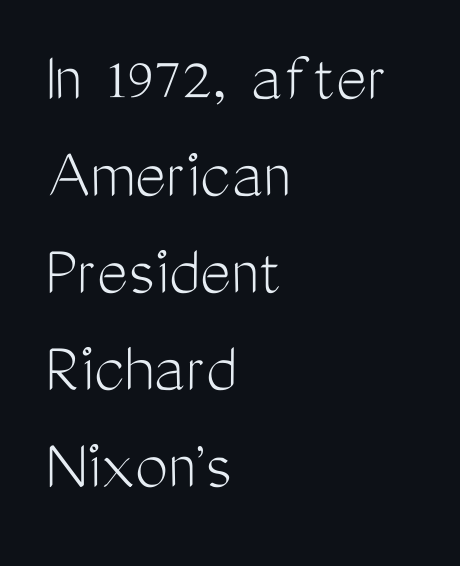
The image shows 74 px light, condensed sans-serif type, upright; set left-aligned, normal line spacing (1.31x), normal letter spacing, not underlined; medium stroke contrast and a medium x-height.
